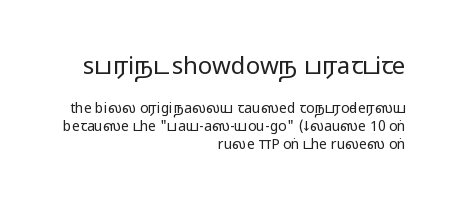
The image shows 24 px text type, upright; set right-aligned, normal line spacing (1.26x), normal letter spacing, not underlined; the first (top) block is 1.71x larger.
